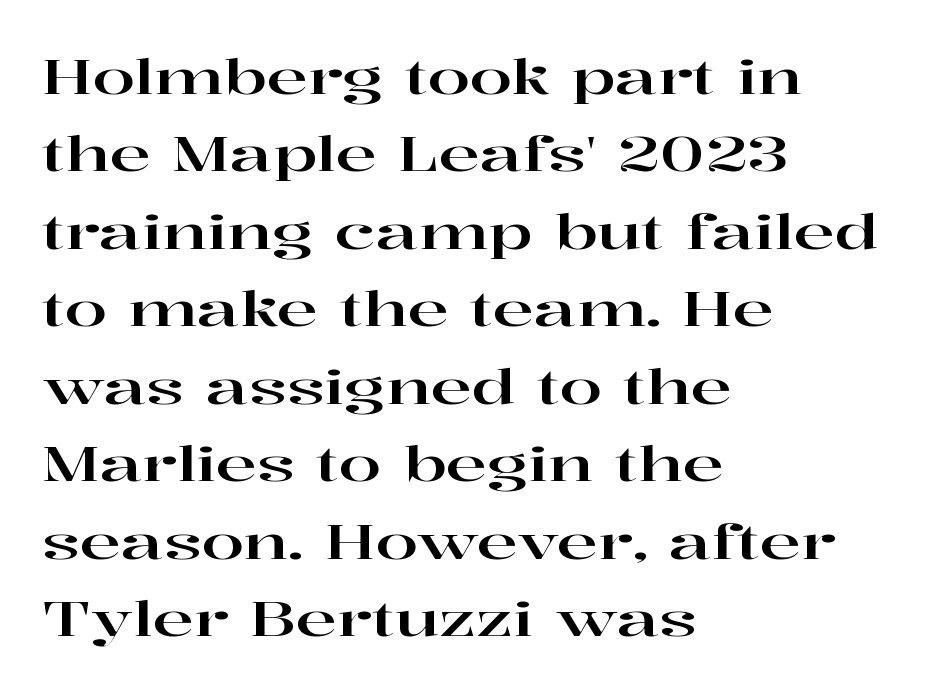
The image shows 49 px wide serif type, upright; set left-aligned, normal line spacing (1.58x), normal letter spacing, not underlined; high stroke contrast and a medium x-height.
